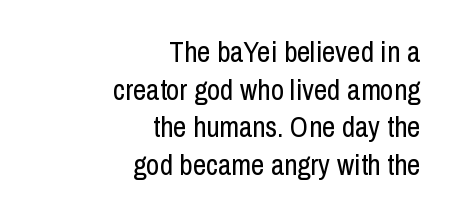
{"serif": "no", "italic": "no", "bold": "no", "weight": "regular", "width": "condensed", "stroke_contrast": "low", "x_height": "medium", "monospaced": "no", "underline": "no", "align": "right", "line_spacing": "normal", "line_spacing_ratio": 1.3, "letter_spacing": "normal", "letter_spacing_em": 0.0, "glyph_px": 29}
